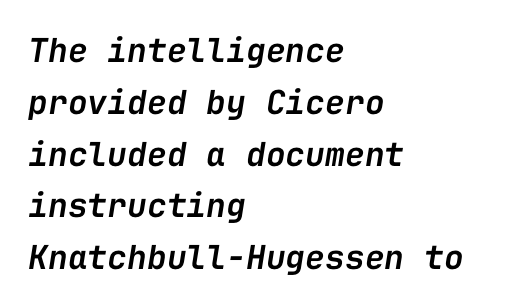
Q: Is the text bold? A: Semi-bold.
Q: Is the text italic (slanted)? A: Yes, it leans right by about 9 degrees.
Q: Is the text underlined? A: No.
Q: How is the paragraph aligned? A: Left-aligned.
Q: Is the spacing between letters normal or unusually wide? A: Normal.
Q: Is the spacing between lines tight, normal or loose? A: Normal.
Q: Width (condensed, normal, or wide)? A: Normal.
Q: Stroke contrast? A: Low.
Q: x-height? A: Medium.
Q: Monospaced? A: Yes.
